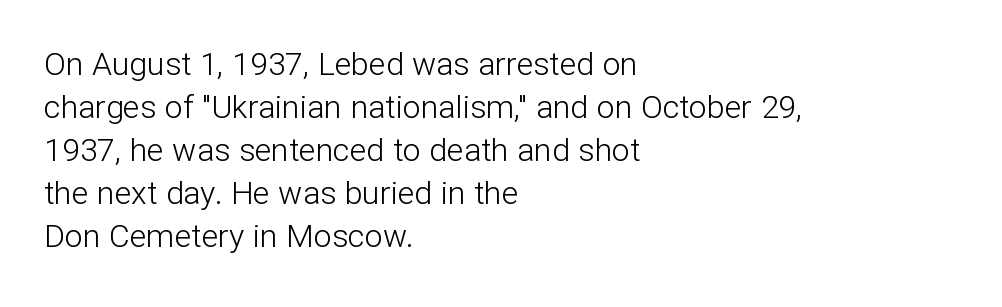
The image shows 32 px light sans-serif type, upright; set left-aligned, normal line spacing (1.34x), normal letter spacing, not underlined; low stroke contrast and a medium x-height.
